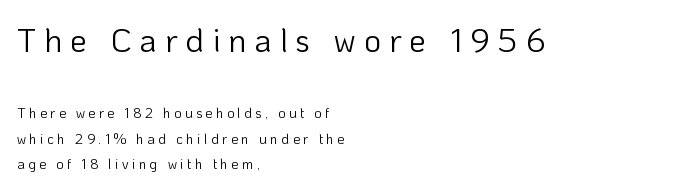
The image shows 33 px light sans-serif type, upright; set left-aligned, line spacing 1.82x, unusually wide letter spacing (+0.24 em), not underlined; the first (top) block is 2.36x larger; low stroke contrast and a medium x-height.
